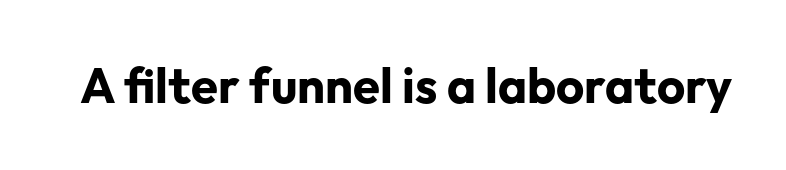
Caption: bold face, heavy strokes. The space beneath each line is pristine and unruled. The letters advance in unequal steps, a hallmark of proportional type. You can tell from the bare stems that sans-serif type was used. If you drew a line through each stem, it would be perfectly vertical.
